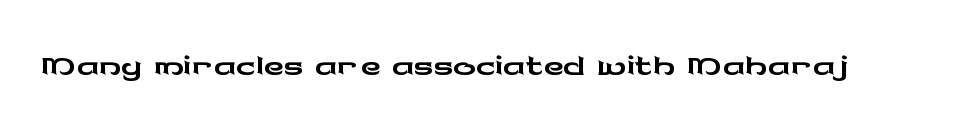
Q: Is the text italic (slanted)? A: No, it is upright.
Q: Is the typeface a serif or a sans-serif typeface? A: Sans-serif.
Q: Is the text underlined? A: No.
Q: Is the spacing between letters normal or unusually wide? A: Normal.
Q: Width (condensed, normal, or wide)? A: Wide.
Q: Stroke contrast? A: Low.
Q: x-height? A: Medium.
Q: Monospaced? A: No.
